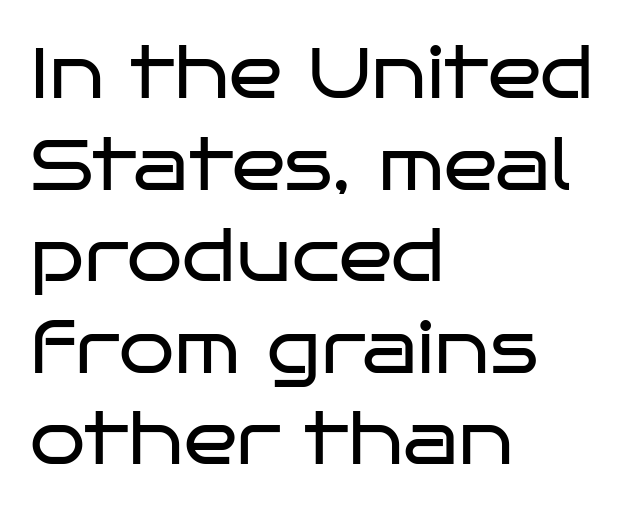
The image shows 71 px regular-weight, wide sans-serif type, upright; set left-aligned, normal line spacing (1.29x), normal letter spacing, not underlined; low stroke contrast and a large x-height.
